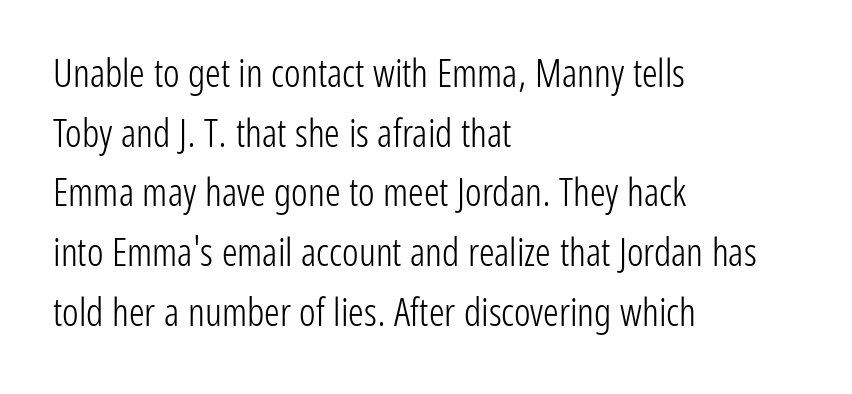
The typeface chosen for these lines omits serifs. Line spacing here is normal. You could call the tracking neutral — neither tight nor loose. The letters stand upright; this is a roman face. Left-aligned paragraph, ragged on the right.
